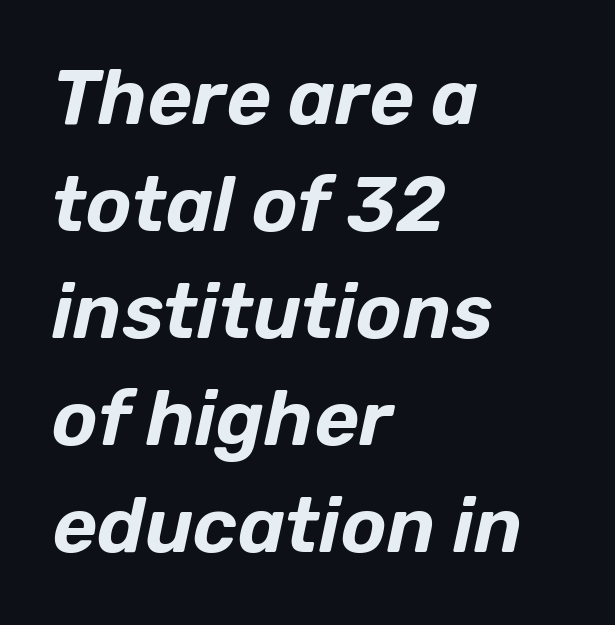
Q: Is the text italic (slanted)? A: Yes, it leans right by about 12 degrees.
Q: Is the text underlined? A: No.
Q: How is the paragraph aligned? A: Left-aligned.
Q: Is the spacing between letters normal or unusually wide? A: Normal.
Q: Is the spacing between lines tight, normal or loose? A: Normal.
Q: Width (condensed, normal, or wide)? A: Normal.
Q: Stroke contrast? A: Low.
Q: x-height? A: Medium.
Q: Monospaced? A: No.
